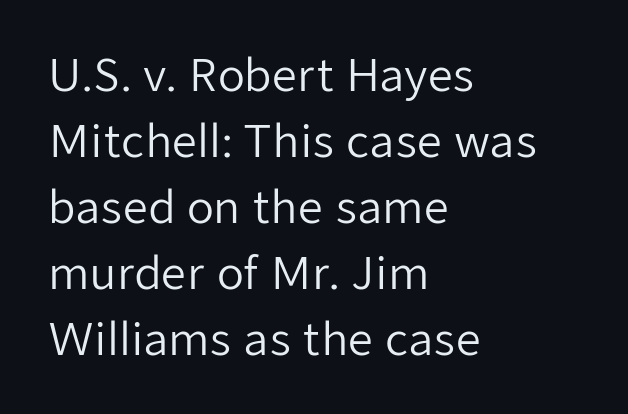
This is sans-serif lettering, the kind often seen on screens and signage. Notice how the stems are strictly vertical — no italics here. The lines in this sample share a left origin and differ only in where they stop. Stroke thickness stays within the range of a standard reading face or lighter.
